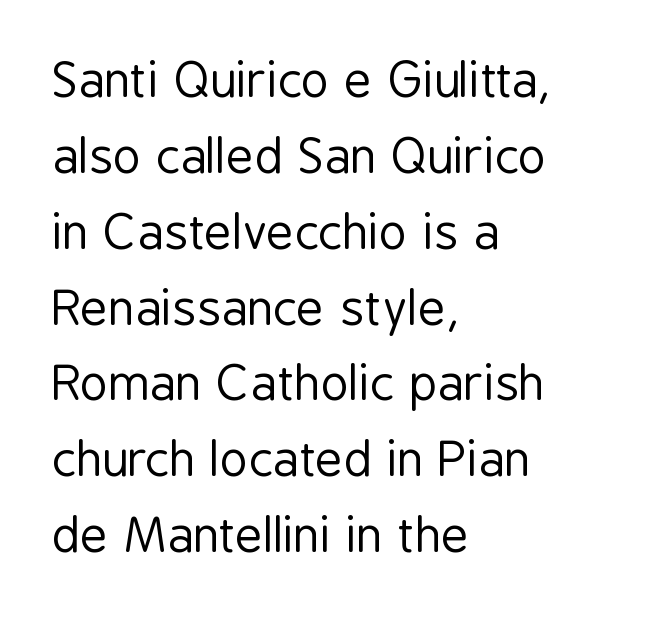
Q: Is the text bold? A: No.
Q: Is the text italic (slanted)? A: No, it is upright.
Q: Is the typeface a serif or a sans-serif typeface? A: Sans-serif.
Q: Is the text underlined? A: No.
Q: How is the paragraph aligned? A: Left-aligned.
Q: Is the spacing between letters normal or unusually wide? A: Normal.
Q: Is the spacing between lines tight, normal or loose? A: Normal.
Q: Width (condensed, normal, or wide)? A: Condensed.
Q: Stroke contrast? A: Low.
Q: x-height? A: Medium.
Q: Monospaced? A: No.
